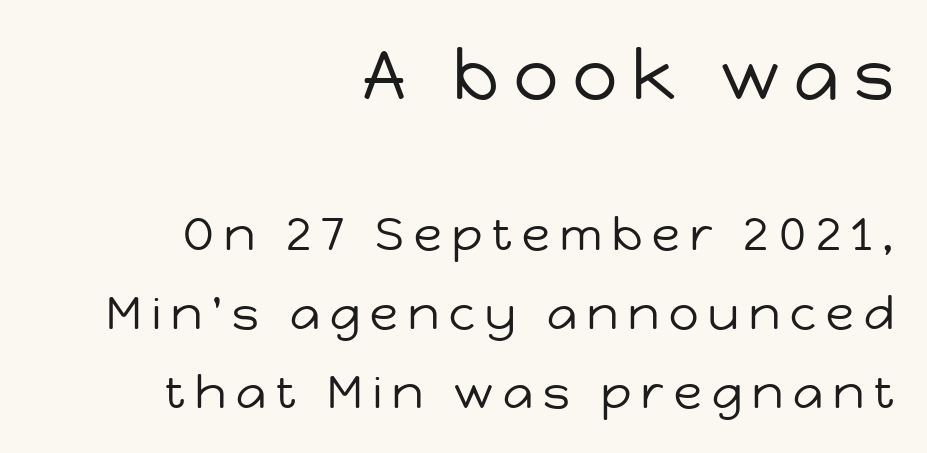
The image shows 69 px regular-weight sans-serif type, upright; set right-aligned, line spacing 1.71x, unusually wide letter spacing (+0.22 em), not underlined; the first (top) block is 1.5x larger; low stroke contrast and a medium x-height.
